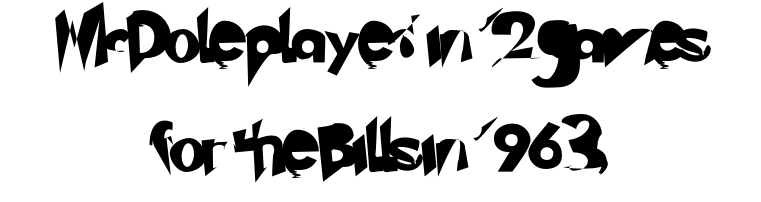
The image shows 48 px sans-serif type; set centered, loose line spacing (2.27x), normal letter spacing, not underlined; low stroke contrast and a small x-height.
